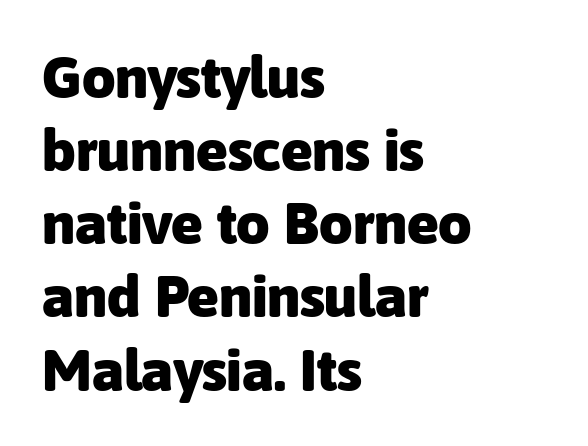
The image shows 59 px heavy sans-serif type, upright; set left-aligned, line spacing 1.24x, normal letter spacing, not underlined; low stroke contrast and a medium x-height.
